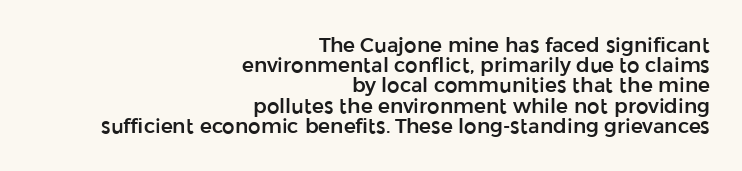
The image shows 20 px text type, upright; set right-aligned, tight line spacing (1.01x), normal letter spacing, not underlined.
